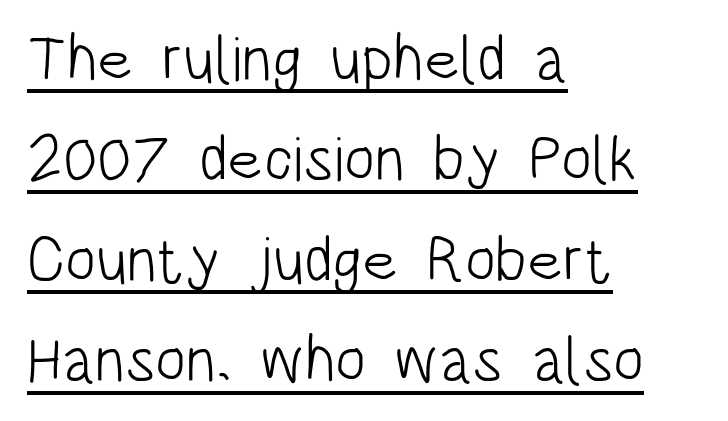
The image shows 64 px light, condensed sans-serif type, upright; set left-aligned, normal line spacing (1.57x), normal letter spacing, underlined; low stroke contrast and a large x-height.
